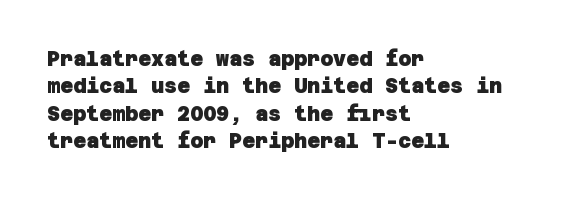
Q: Is the text bold? A: Yes.
Q: Is the text underlined? A: No.
Q: How is the paragraph aligned? A: Left-aligned.
Q: Is the spacing between letters normal or unusually wide? A: Normal.
Q: Is the spacing between lines tight, normal or loose? A: Normal.
